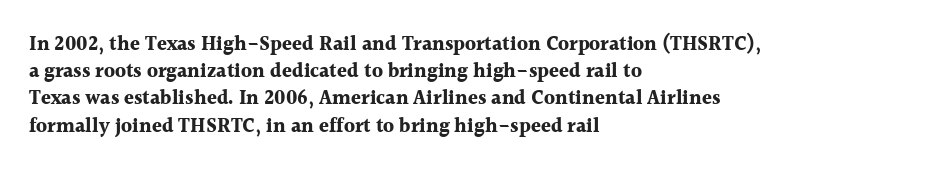
Vertical strokes here are truly vertical. Line spacing here is normal. The rendering anchors every line to the left-hand side. Short note: letters normally spaced. Has an underline been added? It has not. The sample has been set heavy, in full bold.
